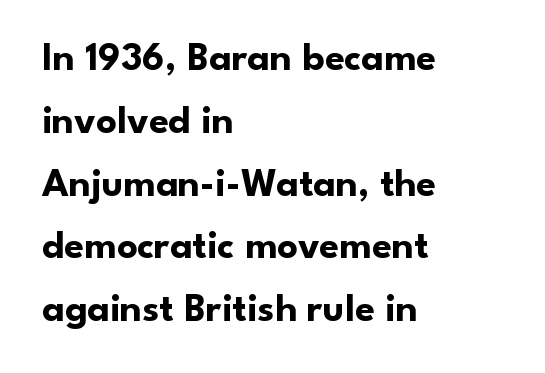
The image shows 40 px bold sans-serif type, upright; set left-aligned, normal line spacing (1.57x), normal letter spacing, not underlined; low stroke contrast and a small x-height.
